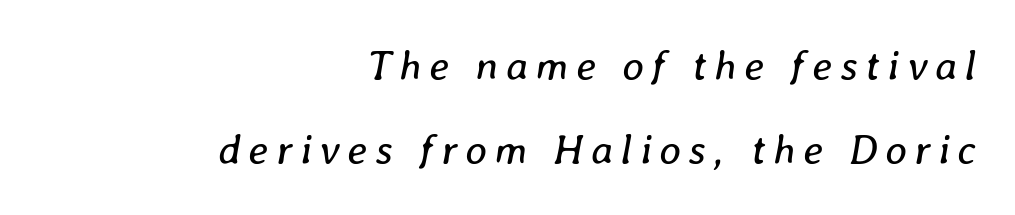
{"italic": "yes", "lean": "right", "slant_degrees": 8, "bold": "no", "weight": "regular", "width": "normal", "stroke_contrast": "low", "x_height": "medium", "monospaced": "no", "underline": "no", "align": "right", "line_spacing": "loose", "line_spacing_ratio": 2.01, "glyph_px": 42}
